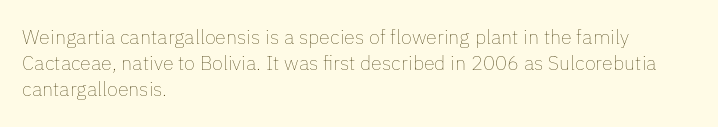
The image shows 20 px text type, upright; set left-aligned, normal line spacing (1.29x), normal letter spacing, not underlined.
